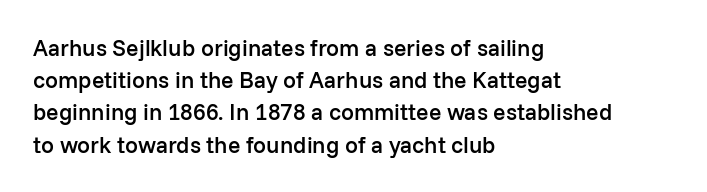
The image shows 23 px text type, upright; set left-aligned, normal line spacing (1.4x), normal letter spacing, not underlined.
